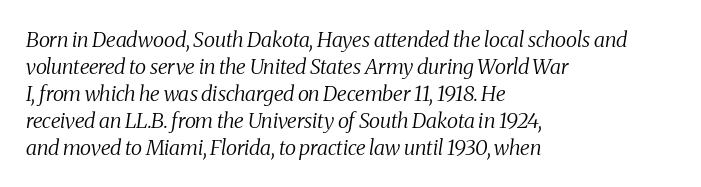
Q: Is the text bold? A: No.
Q: Is the text italic (slanted)? A: Yes, it leans right by about 8 degrees.
Q: Is the text underlined? A: No.
Q: How is the paragraph aligned? A: Left-aligned.
Q: Is the spacing between letters normal or unusually wide? A: Normal.
Q: Is the spacing between lines tight, normal or loose? A: Normal.
